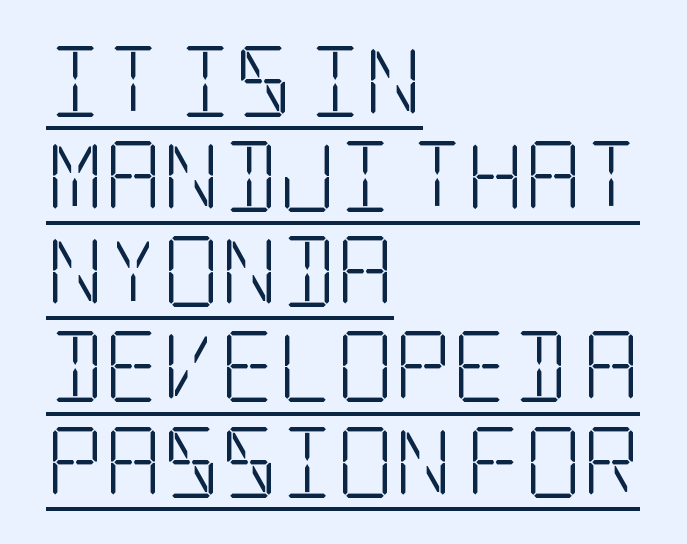
Q: Is the text bold? A: No.
Q: Is the text italic (slanted)? A: No, it is upright.
Q: Is the typeface a serif or a sans-serif typeface? A: Serif.
Q: Is the text underlined? A: Yes.
Q: How is the paragraph aligned? A: Left-aligned.
Q: Is the spacing between letters normal or unusually wide? A: Normal.
Q: Is the spacing between lines tight, normal or loose? A: Normal.
Q: Width (condensed, normal, or wide)? A: Condensed.
Q: Stroke contrast? A: Low.
Q: x-height? A: Large.
